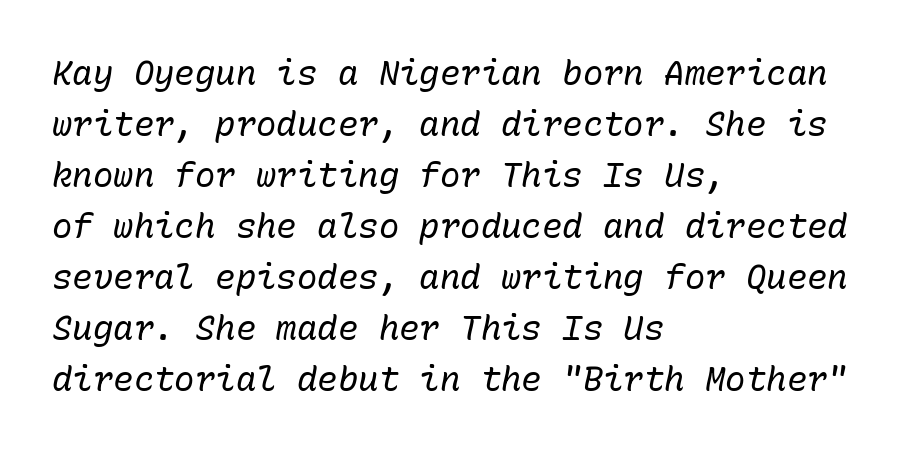
Q: Is the text bold? A: No.
Q: Is the text italic (slanted)? A: Yes, it leans right by about 10 degrees.
Q: Is the text underlined? A: No.
Q: How is the paragraph aligned? A: Left-aligned.
Q: Is the spacing between letters normal or unusually wide? A: Normal.
Q: Is the spacing between lines tight, normal or loose? A: Normal.
Q: Width (condensed, normal, or wide)? A: Normal.
Q: Stroke contrast? A: Low.
Q: x-height? A: Medium.
Q: Monospaced? A: Yes.
